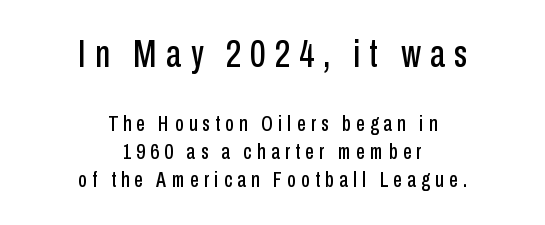
{"serif": "no", "italic": "no", "width": "condensed", "stroke_contrast": "low", "x_height": "medium", "monospaced": "no", "underline": "no", "align": "center", "line_spacing": "normal", "line_spacing_ratio": 1.26, "letter_spacing": "wide", "letter_spacing_em": 0.24, "larger_block": "first", "size_ratio": 1.73, "glyph_px": 38}
